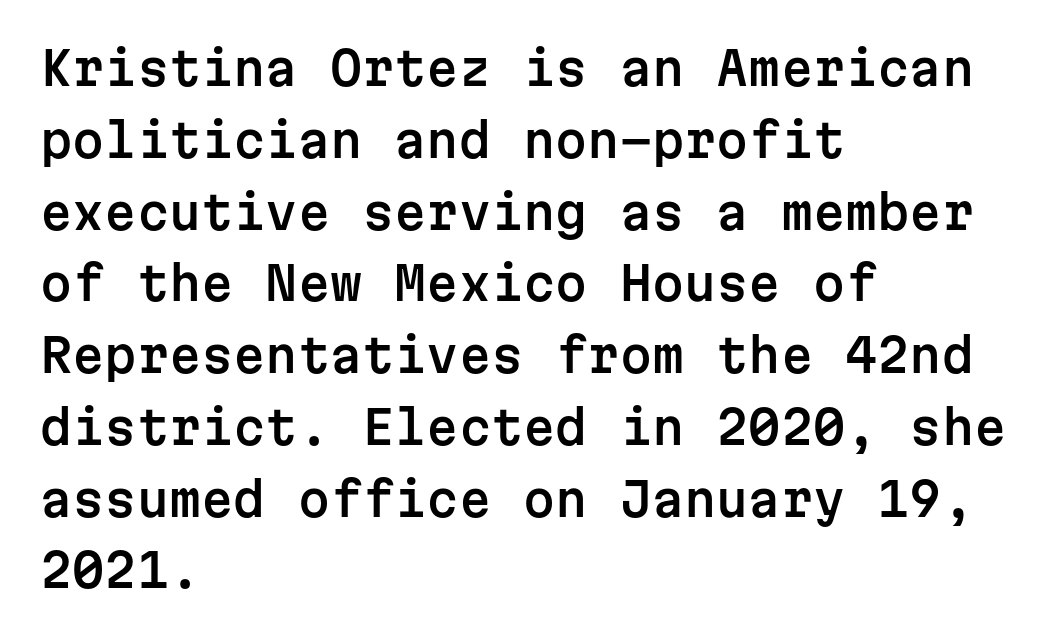
The image shows 46 px sans-serif type, upright, monospaced; set left-aligned, normal line spacing (1.56x), normal letter spacing, not underlined; low stroke contrast and a medium x-height.
